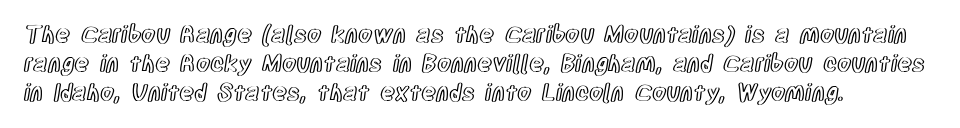
Q: Is the text italic (slanted)? A: Yes.
Q: Is the text underlined? A: No.
Q: How is the paragraph aligned? A: Left-aligned.
Q: Is the spacing between letters normal or unusually wide? A: Normal.
Q: Is the spacing between lines tight, normal or loose? A: Normal.
